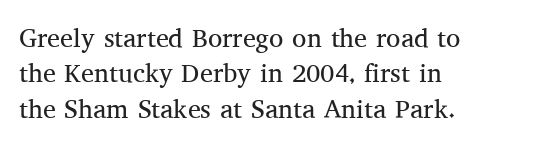
{"italic": "no", "bold": "no", "underline": "no", "align": "left", "line_spacing": "normal", "line_spacing_ratio": 1.36, "letter_spacing": "normal", "letter_spacing_em": 0.0, "glyph_px": 26}
